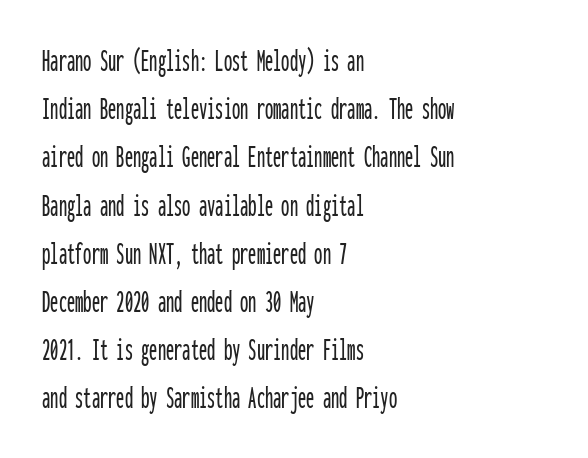
The image shows 33 px condensed sans-serif type, upright, monospaced; set left-aligned, normal line spacing (1.46x), normal letter spacing, not underlined; low stroke contrast and a medium x-height.
